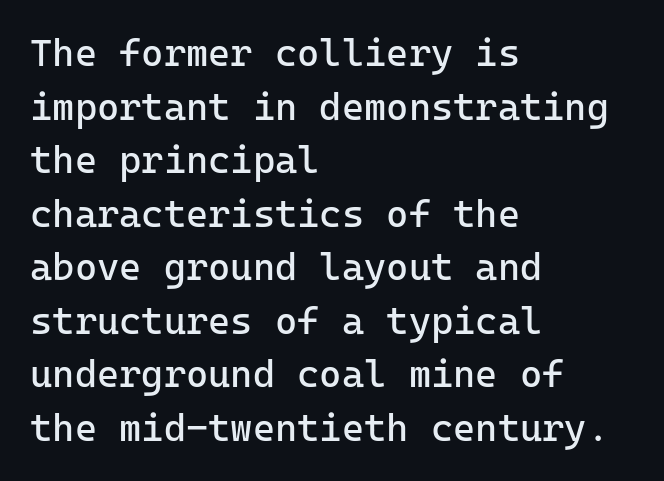
The image shows 38 px regular-weight sans-serif type, upright, monospaced; set left-aligned, normal line spacing (1.41x), normal letter spacing, not underlined; low stroke contrast and a medium x-height.
